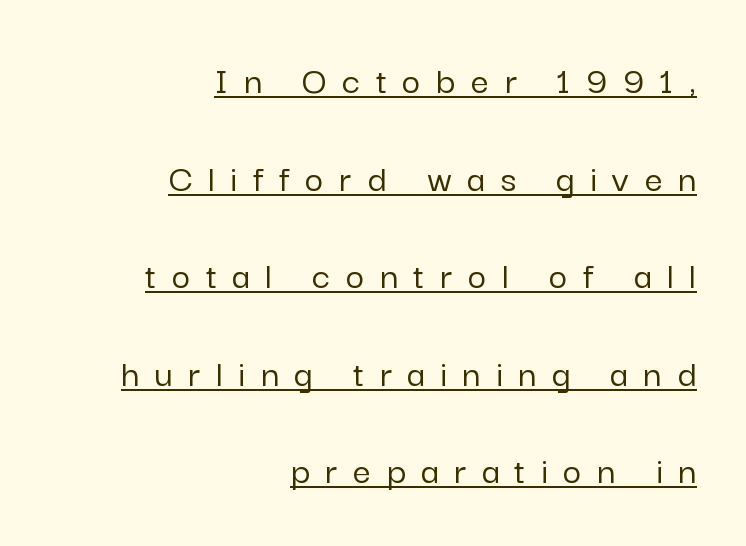
Posture: straight, roman, zero tilt. Serif or sans? Sans — the stroke terminals are bare. Reading down the column, the eye jumps a long way to each next line. This rendering widens character spacing well past its baseline value. A baseline rule has been typeset under these characters. Casual observation: everything's shoved over to the right.
